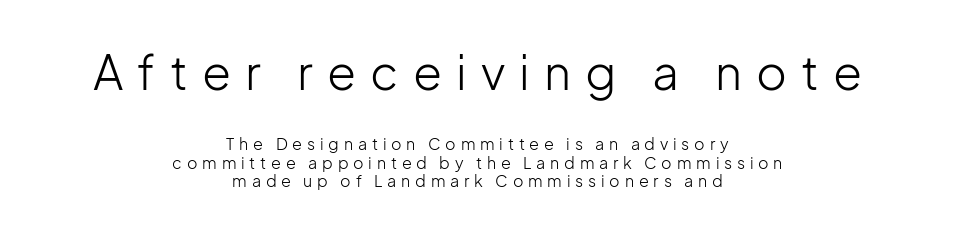
{"serif": "no", "italic": "no", "bold": "no", "weight": "light", "width": "normal", "stroke_contrast": "low", "x_height": "medium", "monospaced": "no", "underline": "no", "align": "center", "line_spacing_ratio": 1.16, "letter_spacing": "wide", "letter_spacing_em": 0.3, "larger_block": "first", "size_ratio": 2.94, "glyph_px": 47}
